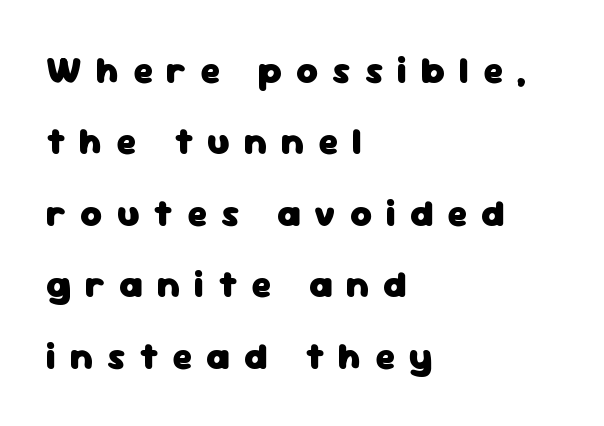
The image shows 37 px heavy sans-serif type, upright; set left-aligned, loose line spacing (1.93x), unusually wide letter spacing (+0.38 em), not underlined; low stroke contrast and a medium x-height.
